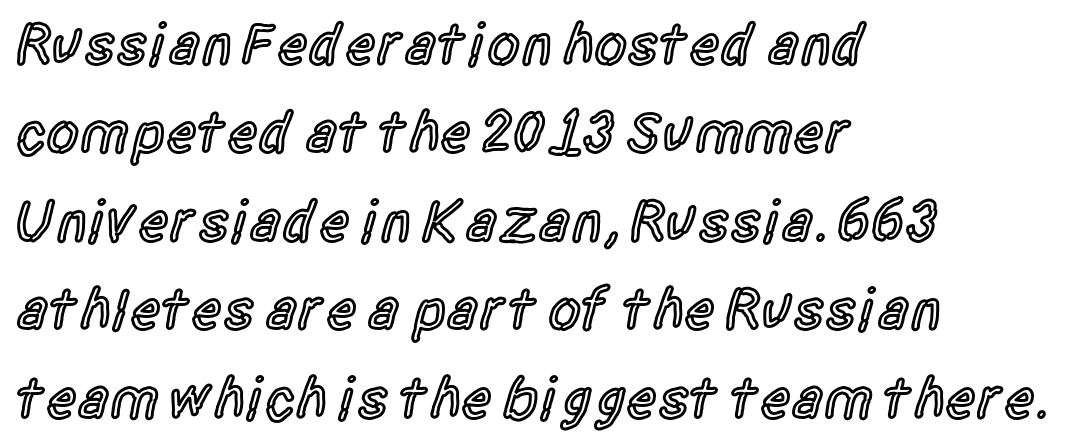
Honestly, the letter spacing is just normal — you wouldn't notice it. To sum up the face: it is a sans, with no serifs. Normally led — the rows are evenly, conventionally spaced. Think of a printed novel: that variable character pitch is what you see here. The area under the type is left untouched.
